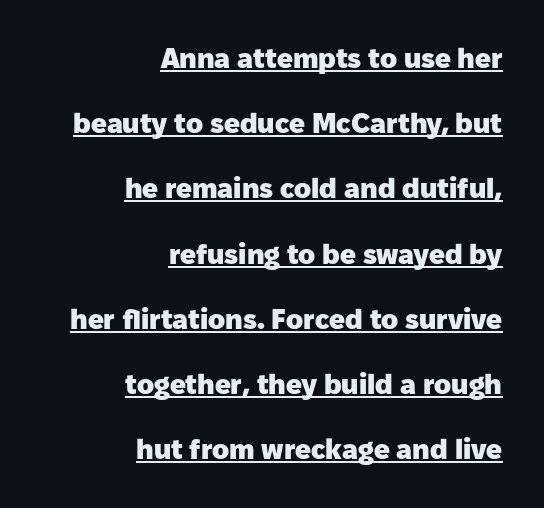
Q: Is the text bold? A: Yes.
Q: Is the text italic (slanted)? A: No, it is upright.
Q: Is the typeface a serif or a sans-serif typeface? A: Sans-serif.
Q: Is the text underlined? A: Yes.
Q: How is the paragraph aligned? A: Right-aligned.
Q: Is the spacing between letters normal or unusually wide? A: Normal.
Q: Is the spacing between lines tight, normal or loose? A: Loose.
Q: Width (condensed, normal, or wide)? A: Normal.
Q: Stroke contrast? A: Low.
Q: x-height? A: Medium.
Q: Monospaced? A: No.
